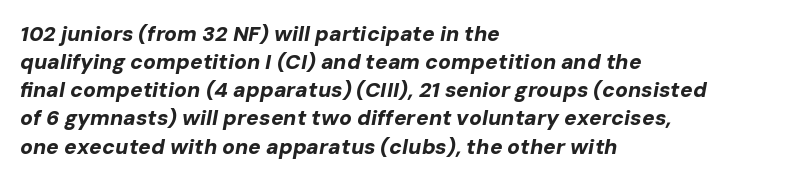
The image shows 21 px bold type, italic (leaning right); set left-aligned, normal line spacing (1.34x), normal letter spacing, not underlined.
